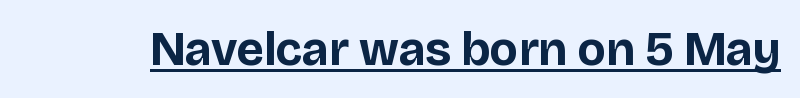
{"serif": "no", "italic": "no", "bold": "yes", "weight": "bold", "width": "normal", "stroke_contrast": "low", "x_height": "large", "monospaced": "no", "underline": "yes", "letter_spacing": "normal", "letter_spacing_em": 0.0, "glyph_px": 48}
